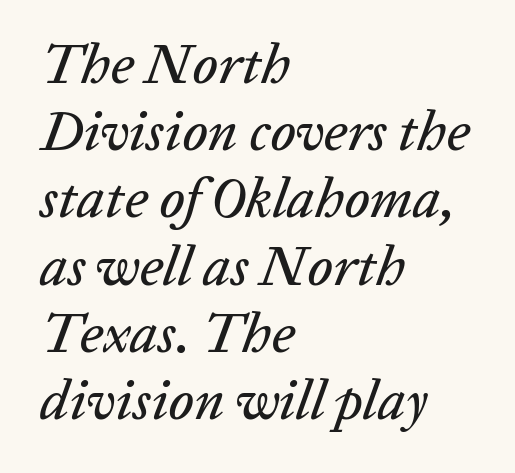
Q: Is the text italic (slanted)? A: Yes, it leans right by about 20 degrees.
Q: Is the text underlined? A: No.
Q: How is the paragraph aligned? A: Left-aligned.
Q: Is the spacing between letters normal or unusually wide? A: Normal.
Q: Width (condensed, normal, or wide)? A: Normal.
Q: Stroke contrast? A: Low.
Q: x-height? A: Medium.
Q: Monospaced? A: No.
